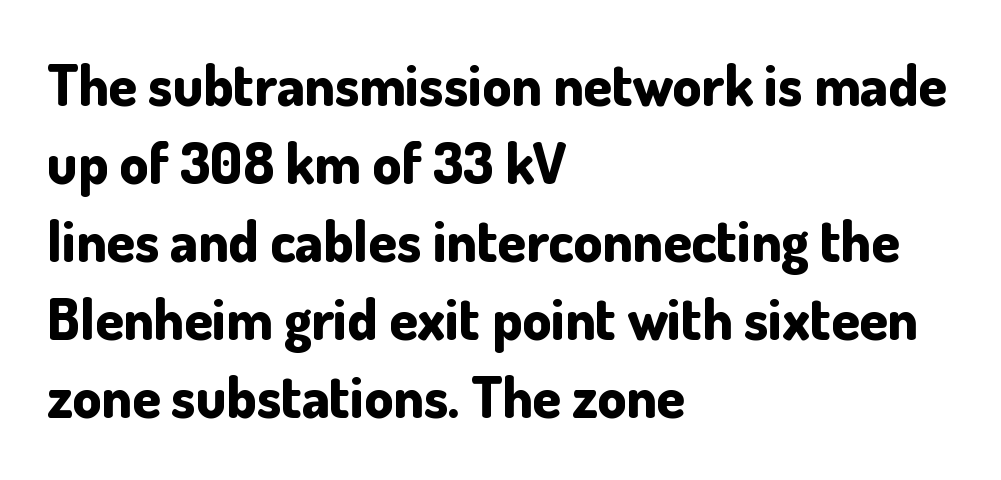
Q: Is the text bold? A: Yes.
Q: Is the text italic (slanted)? A: No, it is upright.
Q: Is the typeface a serif or a sans-serif typeface? A: Sans-serif.
Q: Is the text underlined? A: No.
Q: How is the paragraph aligned? A: Left-aligned.
Q: Is the spacing between letters normal or unusually wide? A: Normal.
Q: Is the spacing between lines tight, normal or loose? A: Normal.
Q: Width (condensed, normal, or wide)? A: Normal.
Q: Stroke contrast? A: Low.
Q: x-height? A: Small.
Q: Monospaced? A: No.
